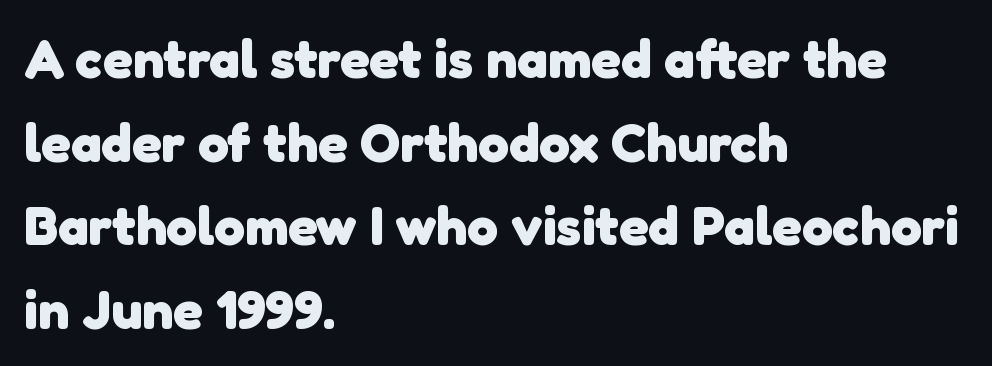
The image shows 55 px heavy sans-serif type; set left-aligned, normal line spacing (1.52x), normal letter spacing, not underlined; low stroke contrast and a medium x-height.
